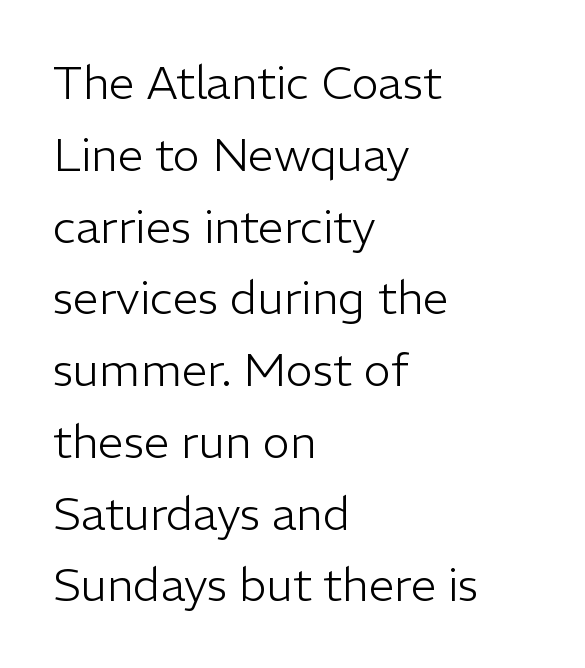
The image shows 46 px light sans-serif type, upright; set left-aligned, normal line spacing (1.56x), normal letter spacing, not underlined; low stroke contrast and a medium x-height.
